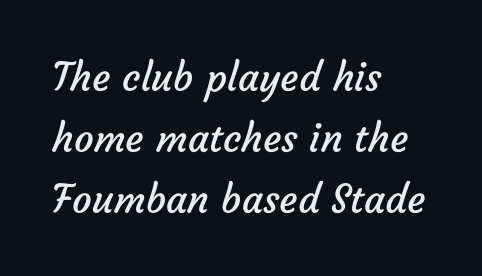
Q: Is the text bold? A: No.
Q: Is the typeface a serif or a sans-serif typeface? A: Sans-serif.
Q: Is the text underlined? A: No.
Q: How is the paragraph aligned? A: Left-aligned.
Q: Is the spacing between letters normal or unusually wide? A: Normal.
Q: Is the spacing between lines tight, normal or loose? A: Normal.
Q: Width (condensed, normal, or wide)? A: Normal.
Q: Stroke contrast? A: Low.
Q: x-height? A: Medium.
Q: Monospaced? A: No.
